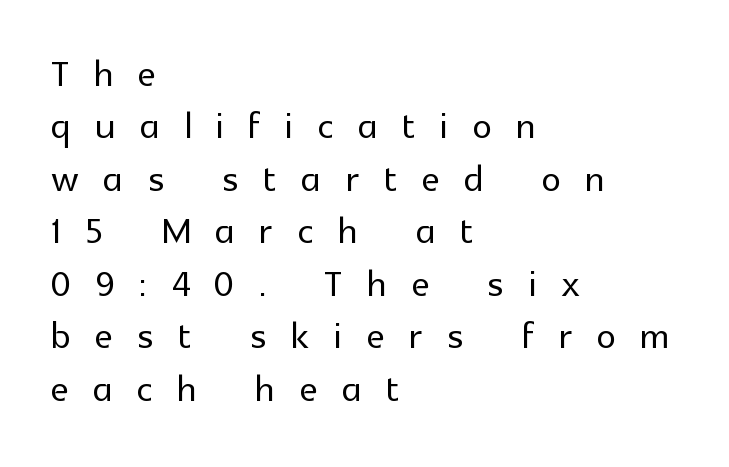
The passage shown stacks its lines with hardly any gap. Plain, unruled lines of type. These lines stack with their left ends in a neat column. Character widths vary here, with narrow letters taking less room than wide ones. These lines have a slow, spaced-out rhythm from letter to letter. The font family rendered here belongs to the sans-serif group.
